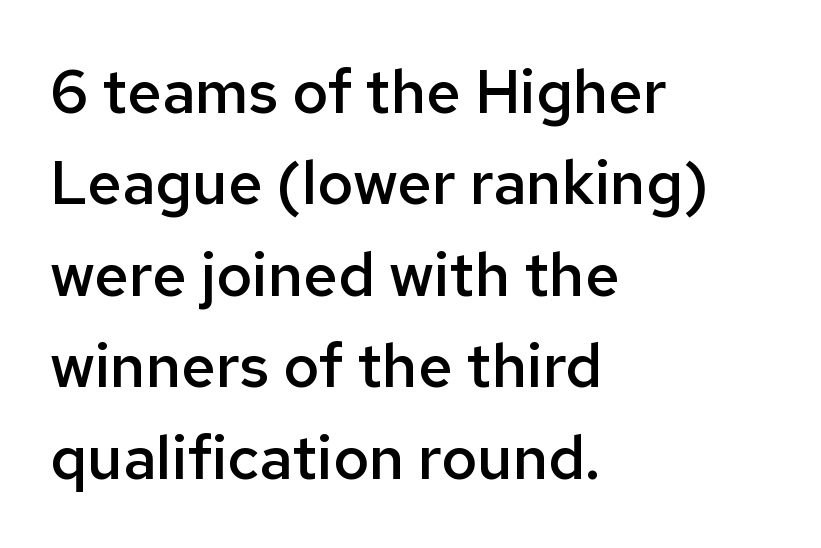
Q: Is the text bold? A: Semi-bold.
Q: Is the text italic (slanted)? A: No, it is upright.
Q: Is the typeface a serif or a sans-serif typeface? A: Sans-serif.
Q: Is the text underlined? A: No.
Q: How is the paragraph aligned? A: Left-aligned.
Q: Is the spacing between letters normal or unusually wide? A: Normal.
Q: Is the spacing between lines tight, normal or loose? A: Normal.
Q: Width (condensed, normal, or wide)? A: Normal.
Q: Stroke contrast? A: Low.
Q: x-height? A: Medium.
Q: Monospaced? A: No.
